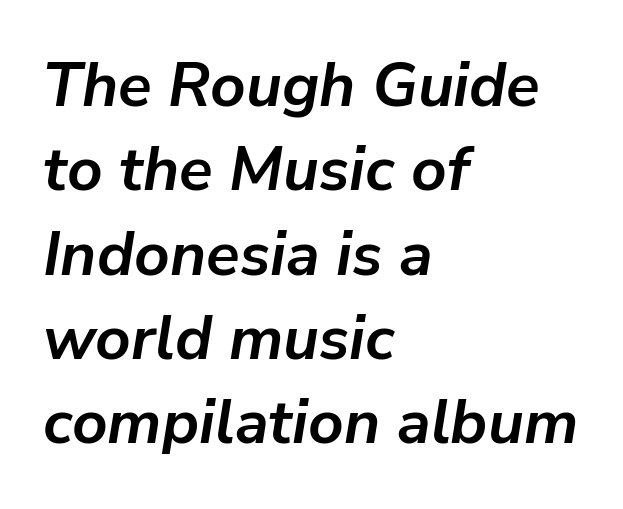
Q: Is the text bold? A: Yes.
Q: Is the text italic (slanted)? A: Yes, it leans right by about 9 degrees.
Q: Is the text underlined? A: No.
Q: How is the paragraph aligned? A: Left-aligned.
Q: Is the spacing between letters normal or unusually wide? A: Normal.
Q: Is the spacing between lines tight, normal or loose? A: Normal.
Q: Width (condensed, normal, or wide)? A: Normal.
Q: Stroke contrast? A: Low.
Q: x-height? A: Medium.
Q: Monospaced? A: No.
